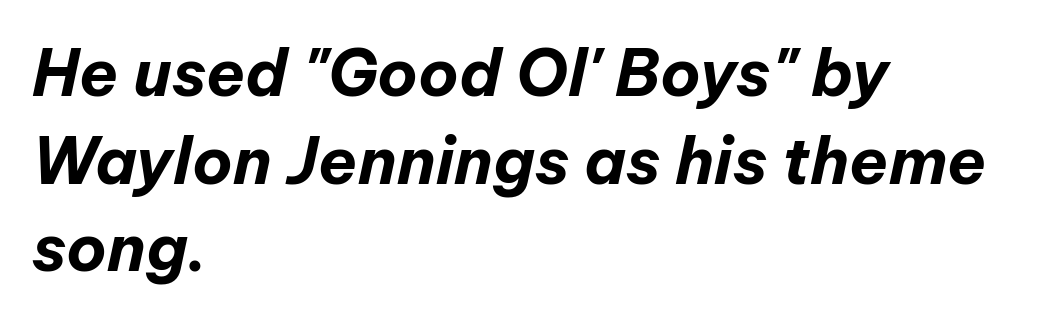
Q: Is the text bold? A: Yes.
Q: Is the text italic (slanted)? A: Yes, it leans right by about 12 degrees.
Q: Is the text underlined? A: No.
Q: How is the paragraph aligned? A: Left-aligned.
Q: Is the spacing between letters normal or unusually wide? A: Normal.
Q: Is the spacing between lines tight, normal or loose? A: Normal.
Q: Width (condensed, normal, or wide)? A: Normal.
Q: Stroke contrast? A: Low.
Q: x-height? A: Medium.
Q: Monospaced? A: No.
